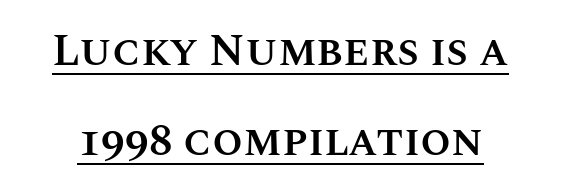
Q: Is the text bold? A: Semi-bold.
Q: Is the text italic (slanted)? A: No, it is upright.
Q: Is the text underlined? A: Yes.
Q: Is the spacing between letters normal or unusually wide? A: Normal.
Q: Is the spacing between lines tight, normal or loose? A: Loose.
Q: Width (condensed, normal, or wide)? A: Normal.
Q: Stroke contrast? A: Medium.
Q: x-height? A: Large.
Q: Monospaced? A: No.
